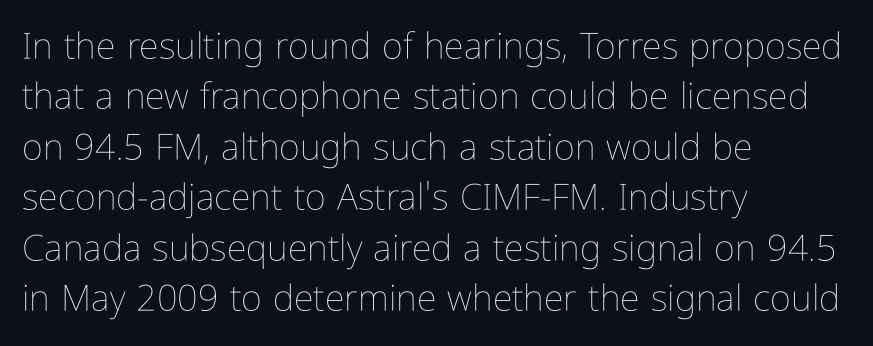
The image shows 36 px thin, condensed type, upright; set left-aligned, normal line spacing (1.4x), normal letter spacing, not underlined; low stroke contrast and a medium x-height.
